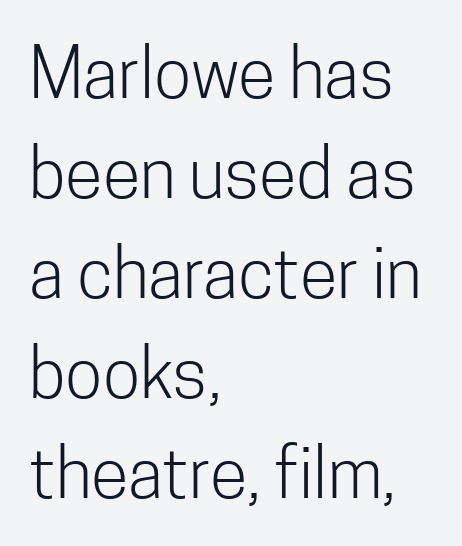
The image shows 69 px light, condensed sans-serif type, upright; set left-aligned, normal line spacing (1.45x), normal letter spacing, not underlined; low stroke contrast and a medium x-height.
